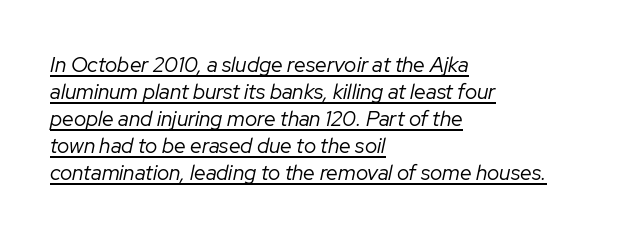
Q: Is the text bold? A: No.
Q: Is the text italic (slanted)? A: Yes, it leans right by about 12 degrees.
Q: Is the text underlined? A: Yes.
Q: How is the paragraph aligned? A: Left-aligned.
Q: Is the spacing between letters normal or unusually wide? A: Normal.
Q: Is the spacing between lines tight, normal or loose? A: Normal.
